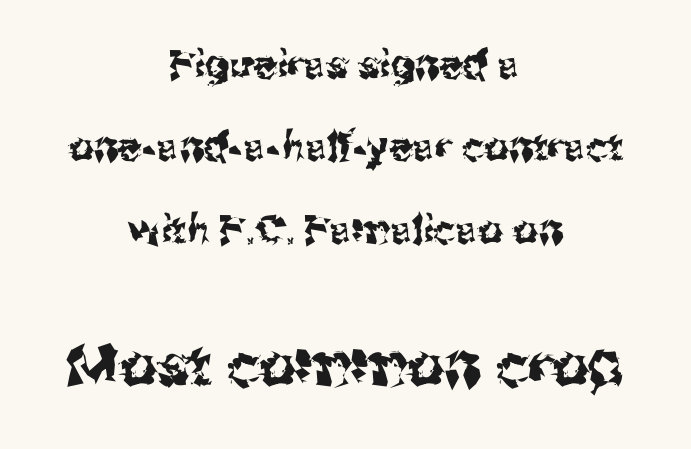
Q: Is the text italic (slanted)? A: No, it is upright.
Q: Is the typeface a serif or a sans-serif typeface? A: Sans-serif.
Q: Is the text underlined? A: No.
Q: How is the paragraph aligned? A: Centered.
Q: Is the spacing between letters normal or unusually wide? A: Normal.
Q: Is the spacing between lines tight, normal or loose? A: Loose.
Q: Which block of text is set in a larger size, the first (top) or the second (bottom)? A: The second (bottom) one.
Q: Width (condensed, normal, or wide)? A: Normal.
Q: Stroke contrast? A: Medium.
Q: x-height? A: Medium.
Q: Monospaced? A: No.
